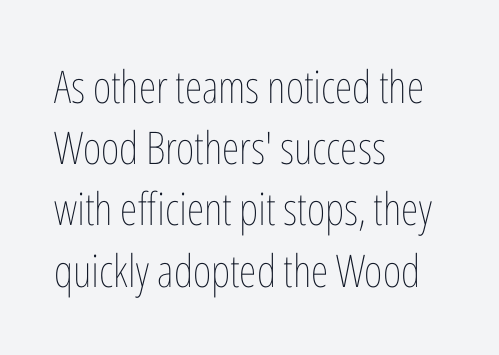
The image shows 45 px thin, condensed type, upright; set left-aligned, normal line spacing (1.36x), normal letter spacing, not underlined; low stroke contrast and a medium x-height.
